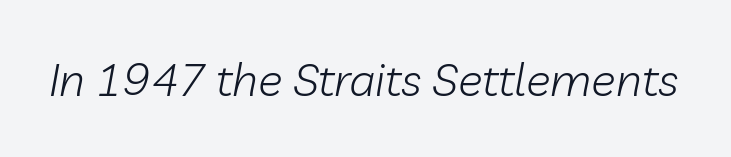
The image shows 46 px light type, italic (leaning right); set normal letter spacing, not underlined; low stroke contrast and a medium x-height.
